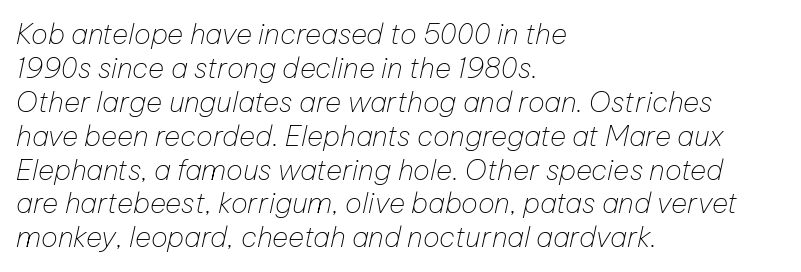
Heft: none added — not bold. Short and long lines alike share a common starting point at left. Honestly, there is no underline to notice here at all. Is the type slanted? Yes — the strokes lean at a clear angle. Is this a fixed-width face? No — the glyphs have proportional, varying widths. Letter spacing: default.
